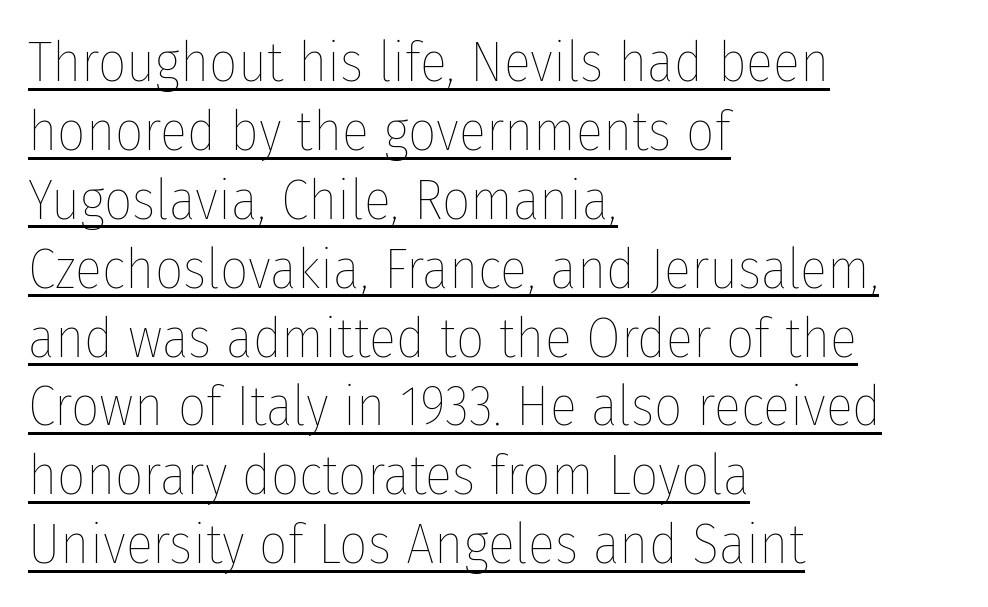
Q: Is the text bold? A: No.
Q: Is the text italic (slanted)? A: No, it is upright.
Q: Is the text underlined? A: Yes.
Q: How is the paragraph aligned? A: Left-aligned.
Q: Is the spacing between letters normal or unusually wide? A: Normal.
Q: Width (condensed, normal, or wide)? A: Condensed.
Q: Stroke contrast? A: Low.
Q: x-height? A: Medium.
Q: Monospaced? A: No.
